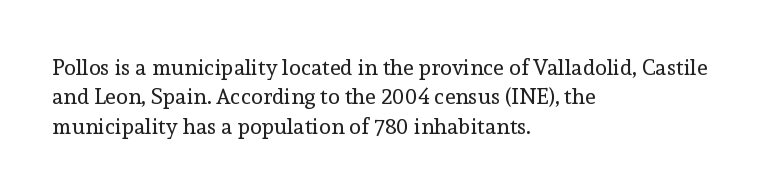
The image shows 22 px text type, upright; set left-aligned, normal line spacing (1.33x), normal letter spacing, not underlined.
